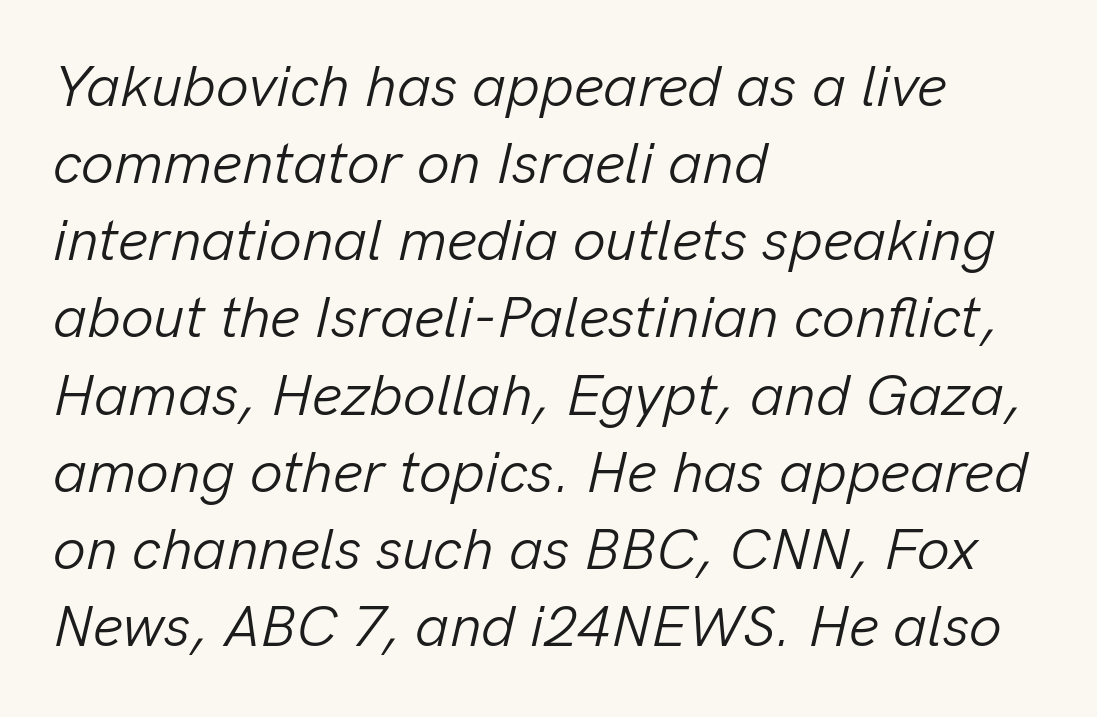
Stems and bowls with no extra thickness — not bold. Teacher's note: observe the even left margin — that is flush-left alignment. Honestly, the letter spacing is just normal — you wouldn't notice it. Horizontal bands of white between lines are of average thickness.
